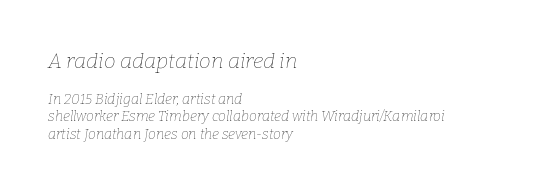
Q: Is the text bold? A: No.
Q: Is the text italic (slanted)? A: Yes, it leans right by about 9 degrees.
Q: Is the text underlined? A: No.
Q: How is the paragraph aligned? A: Left-aligned.
Q: Is the spacing between letters normal or unusually wide? A: Normal.
Q: Which block of text is set in a larger size, the first (top) or the second (bottom)? A: The first (top) one.
